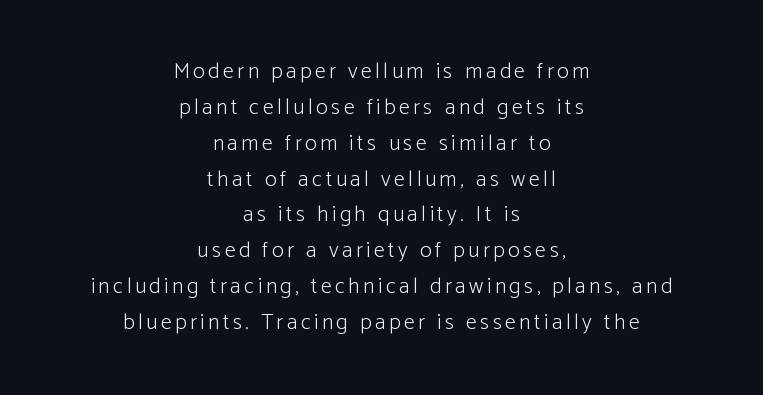
The gap between lines stays unmarked. A typesetter would mark this as roman, not italic. A centered setting, common on invitations and titles, is used for this passage. These lines sit exactly where default settings would place them. Compared with a typical body face, this is equally light or lighter still.
